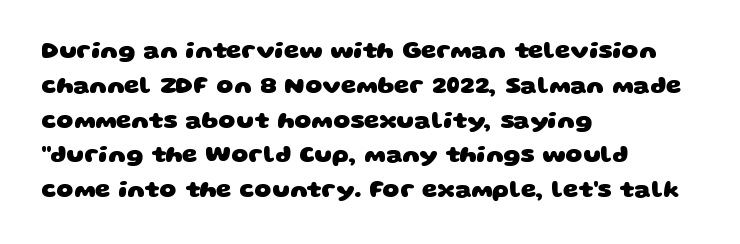
{"bold": "yes", "underline": "no", "align": "left", "line_spacing": "normal", "line_spacing_ratio": 1.45, "letter_spacing": "normal", "letter_spacing_em": 0.0, "glyph_px": 24}
